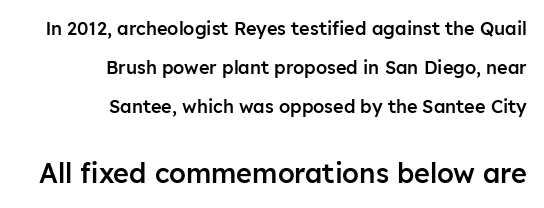
Q: Is the text bold? A: Semi-bold.
Q: Is the text italic (slanted)? A: No, it is upright.
Q: Is the text underlined? A: No.
Q: How is the paragraph aligned? A: Right-aligned.
Q: Is the spacing between letters normal or unusually wide? A: Normal.
Q: Is the spacing between lines tight, normal or loose? A: Loose.
Q: Which block of text is set in a larger size, the first (top) or the second (bottom)? A: The second (bottom) one.
